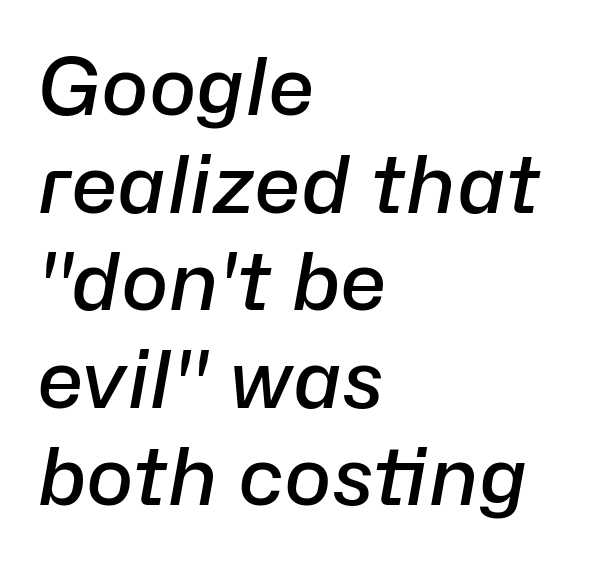
{"italic": "yes", "lean": "right", "slant_degrees": 10, "bold": "semi", "weight": "semibold", "width": "normal", "stroke_contrast": "low", "x_height": "medium", "monospaced": "no", "underline": "no", "align": "left", "line_spacing_ratio": 1.22, "letter_spacing": "normal", "letter_spacing_em": 0.0, "glyph_px": 80}
